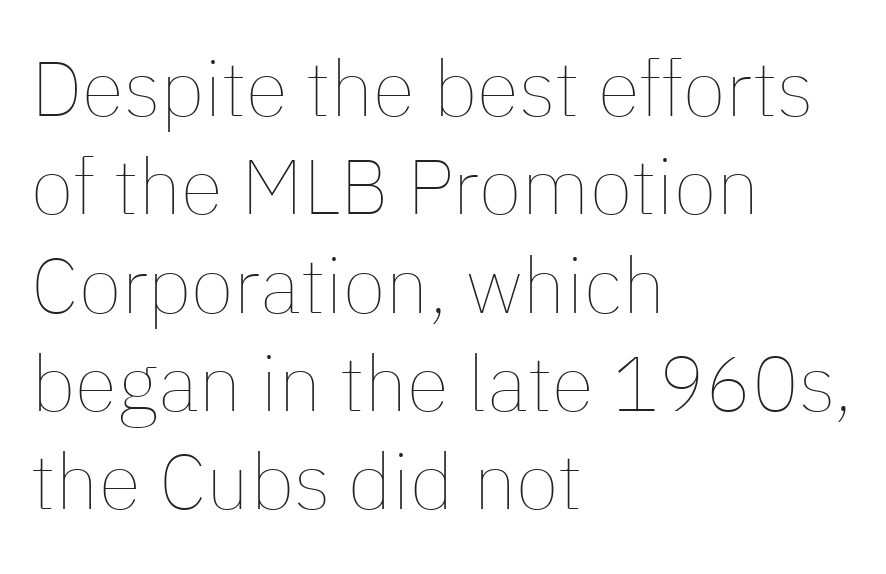
Q: Is the text bold? A: No.
Q: Is the text italic (slanted)? A: No, it is upright.
Q: Is the text underlined? A: No.
Q: How is the paragraph aligned? A: Left-aligned.
Q: Is the spacing between letters normal or unusually wide? A: Normal.
Q: Is the spacing between lines tight, normal or loose? A: Normal.
Q: Width (condensed, normal, or wide)? A: Normal.
Q: Stroke contrast? A: Low.
Q: x-height? A: Medium.
Q: Monospaced? A: No.
